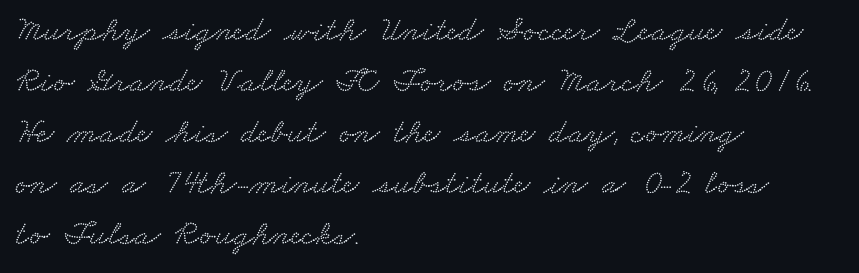
The image shows 35 px wide serif type; set left-aligned, normal line spacing (1.46x), normal letter spacing, not underlined; low stroke contrast and a small x-height.
